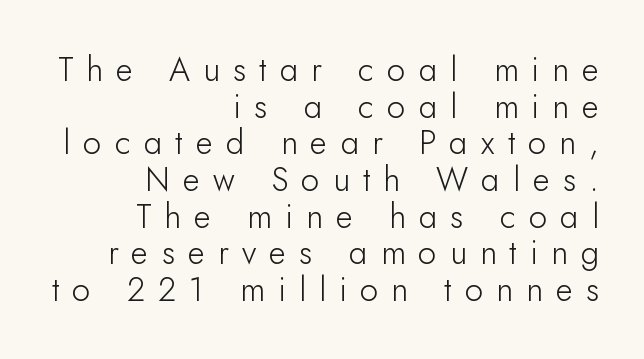
Q: Is the text bold? A: No.
Q: Is the text italic (slanted)? A: No, it is upright.
Q: Is the typeface a serif or a sans-serif typeface? A: Sans-serif.
Q: Is the text underlined? A: No.
Q: How is the paragraph aligned? A: Right-aligned.
Q: Is the spacing between letters normal or unusually wide? A: Unusually wide.
Q: Is the spacing between lines tight, normal or loose? A: Tight.
Q: Width (condensed, normal, or wide)? A: Normal.
Q: Stroke contrast? A: Low.
Q: x-height? A: Small.
Q: Monospaced? A: No.
